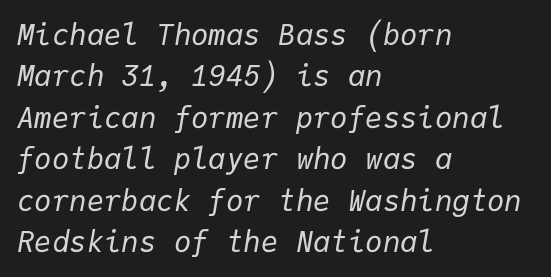
Q: Is the text bold? A: No.
Q: Is the text italic (slanted)? A: Yes, it leans right by about 9 degrees.
Q: Is the text underlined? A: No.
Q: How is the paragraph aligned? A: Left-aligned.
Q: Is the spacing between letters normal or unusually wide? A: Normal.
Q: Is the spacing between lines tight, normal or loose? A: Normal.
Q: Width (condensed, normal, or wide)? A: Normal.
Q: Stroke contrast? A: Low.
Q: x-height? A: Medium.
Q: Monospaced? A: Yes.
